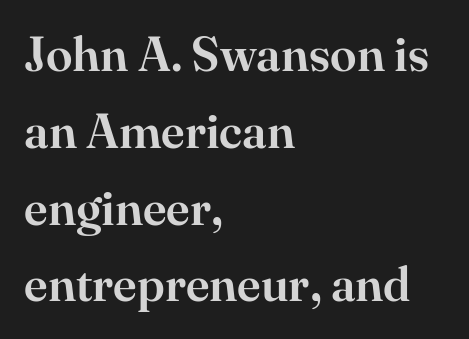
The image shows 48 px serif type, upright; set left-aligned, normal line spacing (1.6x), normal letter spacing, not underlined; high stroke contrast and a small x-height.
